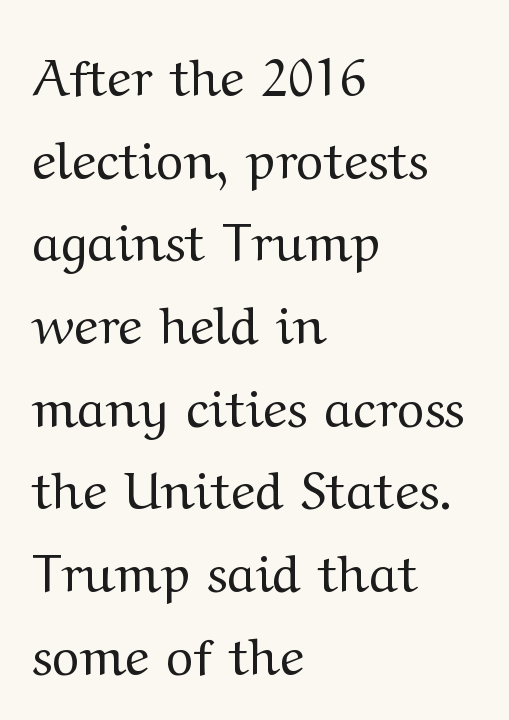
The image shows 52 px regular-weight, wide serif type, upright; set left-aligned, normal line spacing (1.59x), normal letter spacing, not underlined; medium stroke contrast and a medium x-height.
